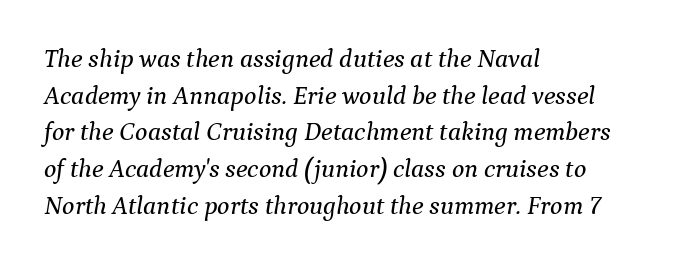
Q: Is the text italic (slanted)? A: Yes, it leans right by about 9 degrees.
Q: Is the text underlined? A: No.
Q: How is the paragraph aligned? A: Left-aligned.
Q: Is the spacing between letters normal or unusually wide? A: Normal.
Q: Is the spacing between lines tight, normal or loose? A: Normal.
